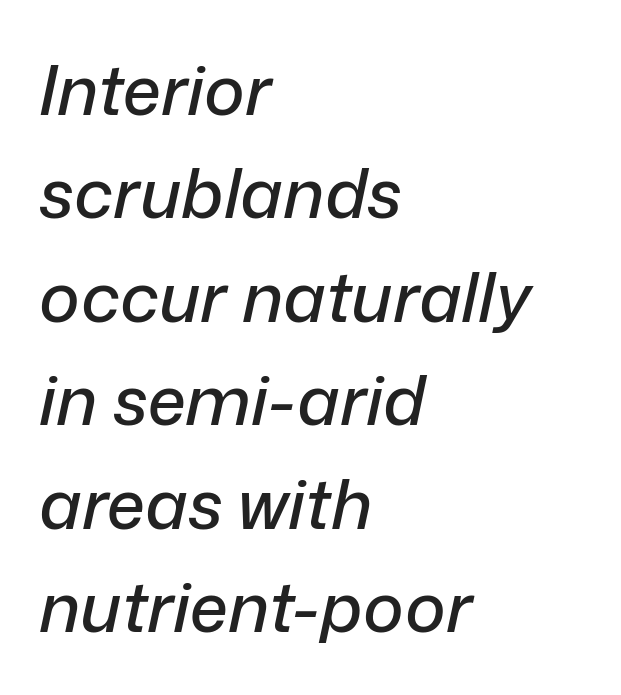
{"italic": "yes", "lean": "right", "slant_degrees": 12, "width": "normal", "stroke_contrast": "low", "x_height": "medium", "monospaced": "no", "underline": "no", "align": "left", "line_spacing": "normal", "line_spacing_ratio": 1.5, "letter_spacing": "normal", "letter_spacing_em": 0.0, "glyph_px": 69}
